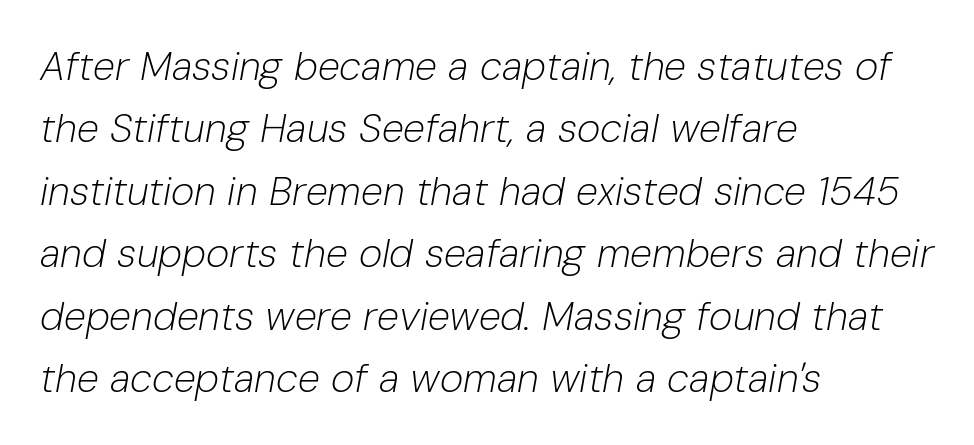
Q: Is the text bold? A: No.
Q: Is the text italic (slanted)? A: Yes, it leans right by about 10 degrees.
Q: Is the text underlined? A: No.
Q: How is the paragraph aligned? A: Left-aligned.
Q: Is the spacing between letters normal or unusually wide? A: Normal.
Q: Is the spacing between lines tight, normal or loose? A: Normal.
Q: Width (condensed, normal, or wide)? A: Normal.
Q: Stroke contrast? A: Low.
Q: x-height? A: Medium.
Q: Monospaced? A: No.
